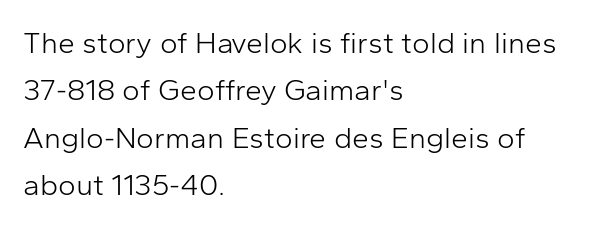
{"serif": "no", "italic": "no", "bold": "no", "weight": "light", "width": "normal", "stroke_contrast": "low", "x_height": "medium", "monospaced": "no", "underline": "no", "align": "left", "line_spacing": "normal", "line_spacing_ratio": 1.58, "letter_spacing": "normal", "letter_spacing_em": 0.0, "glyph_px": 30}
